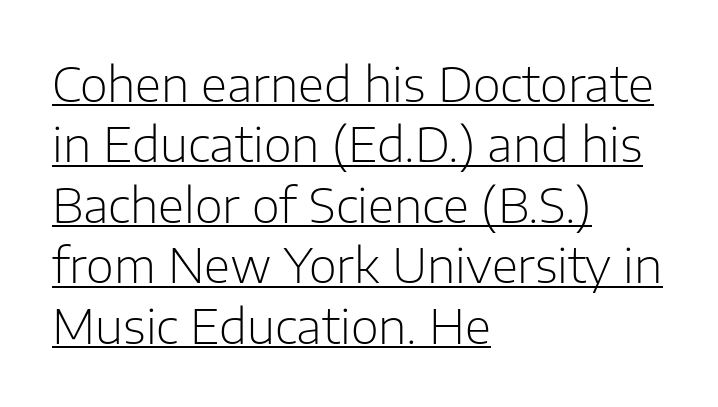
Q: Is the text bold? A: No.
Q: Is the text italic (slanted)? A: No, it is upright.
Q: Is the typeface a serif or a sans-serif typeface? A: Sans-serif.
Q: Is the text underlined? A: Yes.
Q: How is the paragraph aligned? A: Left-aligned.
Q: Is the spacing between letters normal or unusually wide? A: Normal.
Q: Is the spacing between lines tight, normal or loose? A: Normal.
Q: Width (condensed, normal, or wide)? A: Normal.
Q: Stroke contrast? A: Low.
Q: x-height? A: Medium.
Q: Monospaced? A: No.
